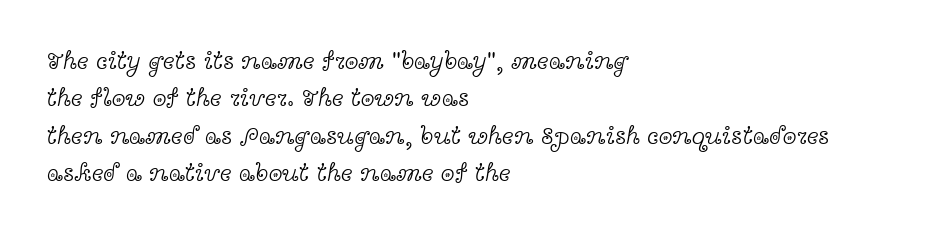
Q: Is the text bold? A: No.
Q: Is the text italic (slanted)? A: No, it is upright.
Q: Is the text underlined? A: No.
Q: How is the paragraph aligned? A: Left-aligned.
Q: Is the spacing between letters normal or unusually wide? A: Normal.
Q: Is the spacing between lines tight, normal or loose? A: Normal.
